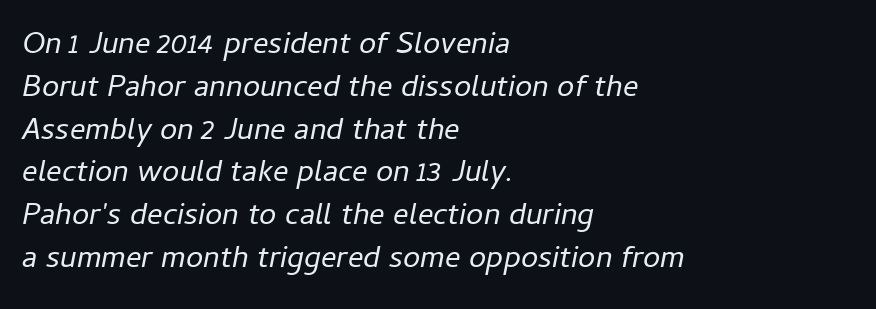
One glance says typical: line gaps are just what's usual. The ragged edge is on the right, which tells us the setting is flush left. Clear beneath every line of the passage. The gaps between neighbouring characters are ordinary and unremarkable.
